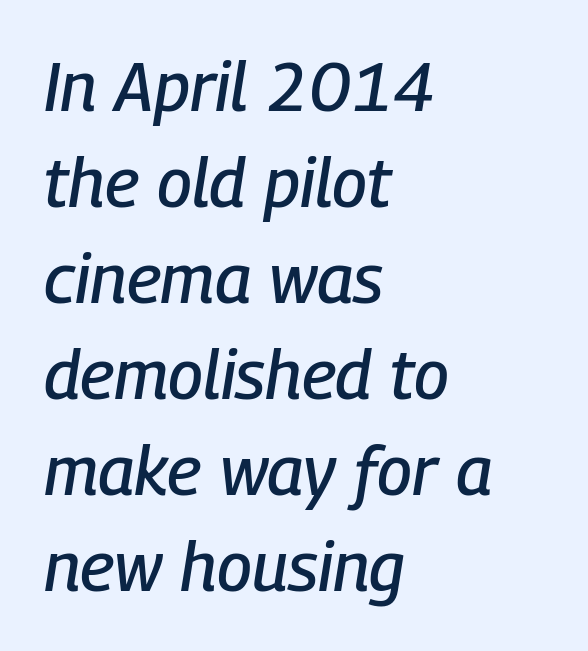
Q: Is the text italic (slanted)? A: Yes, it leans right by about 9 degrees.
Q: Is the text underlined? A: No.
Q: How is the paragraph aligned? A: Left-aligned.
Q: Is the spacing between letters normal or unusually wide? A: Normal.
Q: Is the spacing between lines tight, normal or loose? A: Normal.
Q: Width (condensed, normal, or wide)? A: Condensed.
Q: Stroke contrast? A: Low.
Q: x-height? A: Medium.
Q: Monospaced? A: No.
